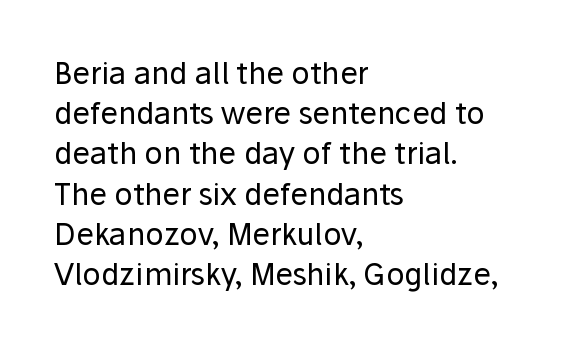
The image shows 30 px regular-weight sans-serif type, upright; set left-aligned, normal line spacing (1.34x), normal letter spacing, not underlined; low stroke contrast and a medium x-height.
